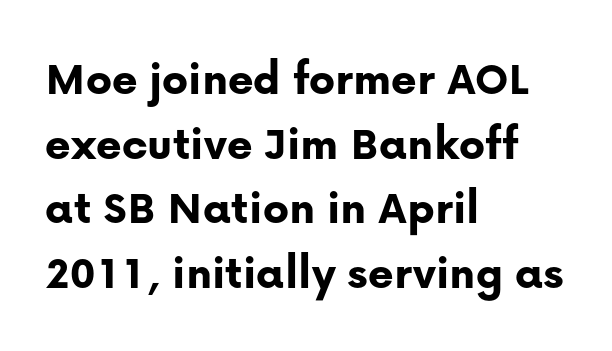
{"serif": "no", "italic": "no", "bold": "yes", "weight": "bold", "width": "normal", "stroke_contrast": "low", "x_height": "medium", "monospaced": "no", "underline": "no", "align": "left", "line_spacing": "normal", "line_spacing_ratio": 1.32, "letter_spacing": "normal", "letter_spacing_em": 0.0, "glyph_px": 49}
